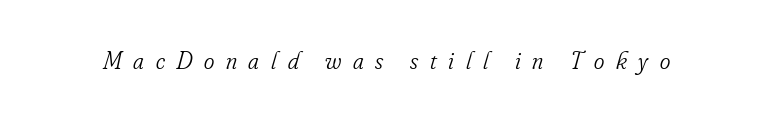
The image shows 25 px text type, italic (leaning right); set unusually wide letter spacing (+0.46 em), not underlined.
